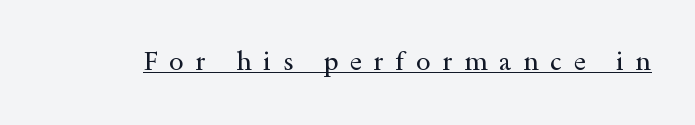
The image shows 26 px text type, upright; set unusually wide letter spacing (+0.45 em), underlined.
